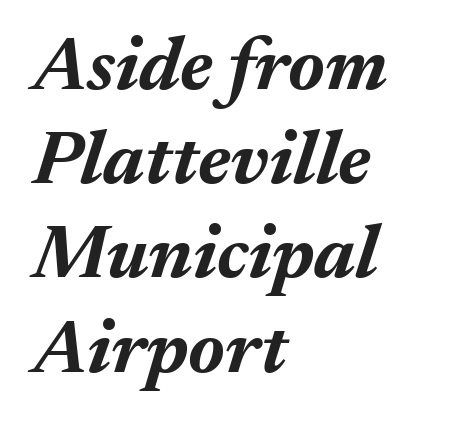
The image shows 76 px bold type, italic (leaning right); set left-aligned, line spacing 1.24x, normal letter spacing, not underlined; medium stroke contrast and a medium x-height.
